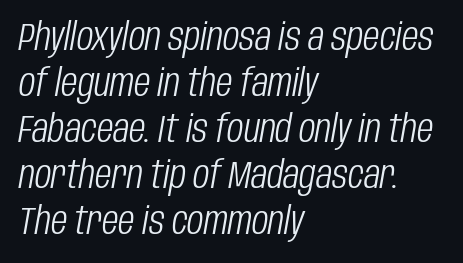
Typeset ragged right — the left edge is the straight one. Looks like regular typesetting: each glyph gets only the width it needs. On a weight scale, this lands at 450 or below. Short note: letters normally spaced. There's an unmistakable incline to the writing here.
